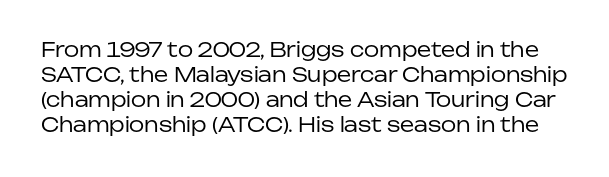
{"italic": "no", "bold": "no", "underline": "no", "line_spacing": "normal", "line_spacing_ratio": 1.25, "letter_spacing": "normal", "letter_spacing_em": 0.0, "glyph_px": 20}
